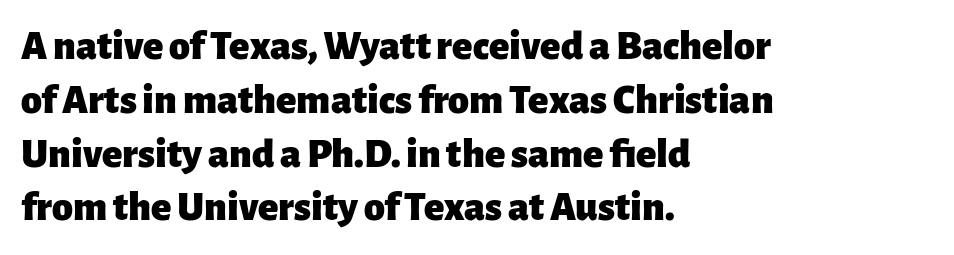
The image shows 42 px heavy sans-serif type, upright; set left-aligned, normal line spacing (1.28x), normal letter spacing, not underlined; low stroke contrast and a medium x-height.
